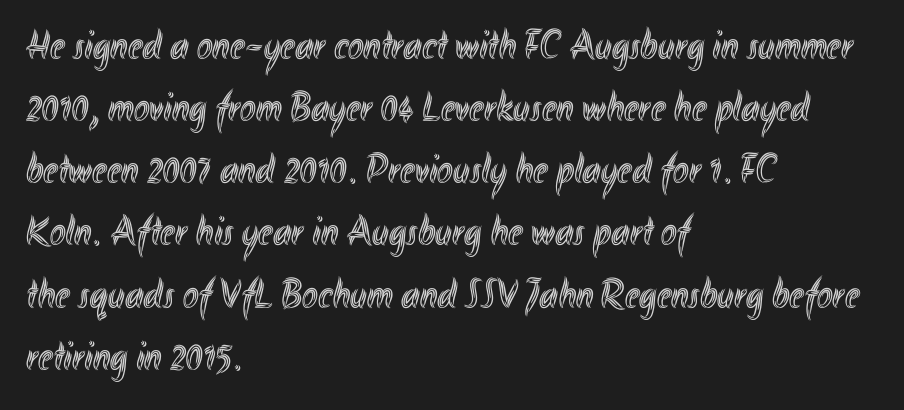
Do the characters align in a grid? No, the font is proportional. Rule under the text: the space is simply empty. The rendering uses a moderate line-height, typical for paragraphs. One-word summary of the alignment: left. Default kerning and tracking; the words read as compact shapes.
